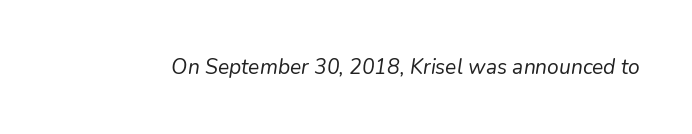
The image shows 21 px text type, italic (leaning right); set normal letter spacing, not underlined.
